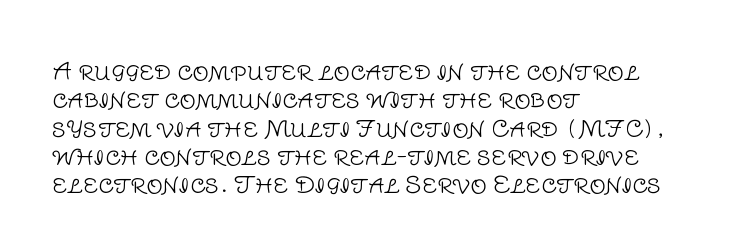
{"bold": "no", "underline": "no", "align": "left", "line_spacing_ratio": 1.23, "letter_spacing": "normal", "letter_spacing_em": 0.0, "glyph_px": 23}
